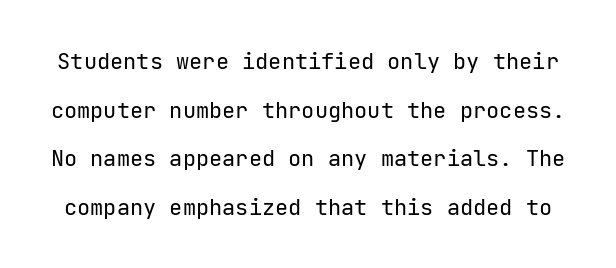
The image shows 22 px text type, upright; set loose line spacing (2.21x), normal letter spacing, not underlined.
